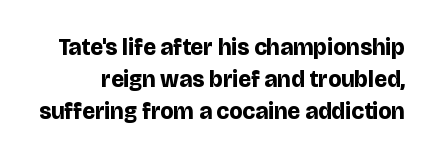
Q: Is the text bold? A: Yes.
Q: Is the text italic (slanted)? A: No, it is upright.
Q: Is the text underlined? A: No.
Q: Is the spacing between letters normal or unusually wide? A: Normal.
Q: Is the spacing between lines tight, normal or loose? A: Normal.
